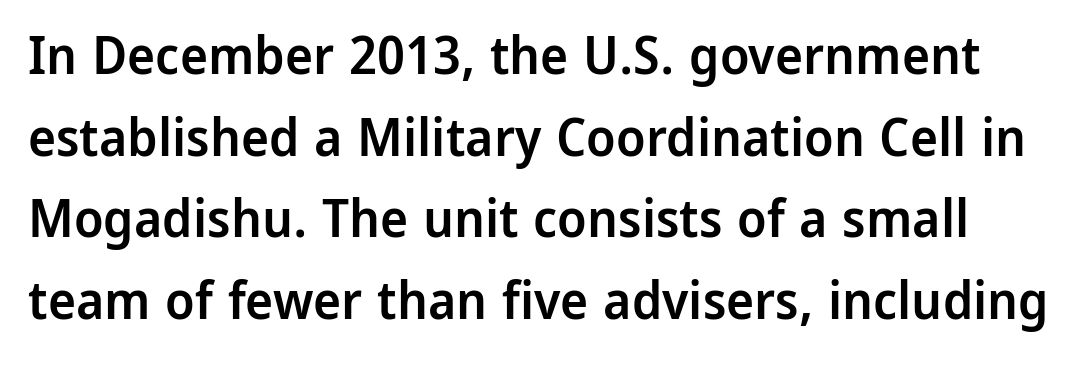
Q: Is the text bold? A: Semi-bold.
Q: Is the text italic (slanted)? A: No, it is upright.
Q: Is the typeface a serif or a sans-serif typeface? A: Sans-serif.
Q: Is the text underlined? A: No.
Q: Is the spacing between letters normal or unusually wide? A: Normal.
Q: Is the spacing between lines tight, normal or loose? A: Normal.
Q: Width (condensed, normal, or wide)? A: Normal.
Q: Stroke contrast? A: Low.
Q: x-height? A: Medium.
Q: Monospaced? A: No.
